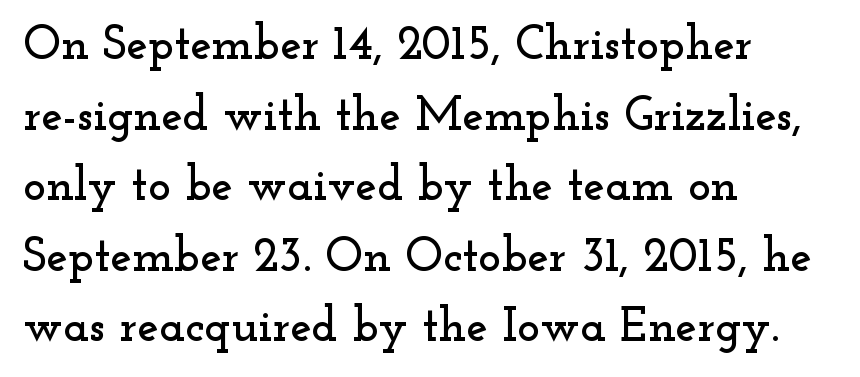
The block of text has a typical density, with ordinary space between rows. The passage shown has conventional tracking throughout. Ordinary non-slanted type is in use. Horizontal alignment here is leftward, the default for most running prose. Spacing verdict: proportional, widths tailored to each character. Plain, unruled lines of type.
